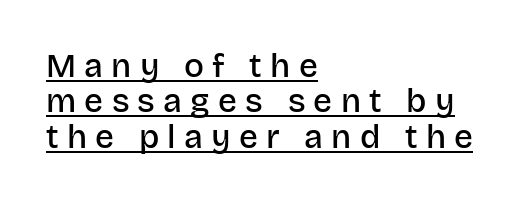
{"serif": "no", "italic": "no", "bold": "semi", "weight": "semibold", "width": "normal", "stroke_contrast": "low", "x_height": "large", "monospaced": "no", "underline": "yes", "align": "left", "line_spacing": "tight", "line_spacing_ratio": 1.07, "letter_spacing": "wide", "letter_spacing_em": 0.25, "glyph_px": 33}
